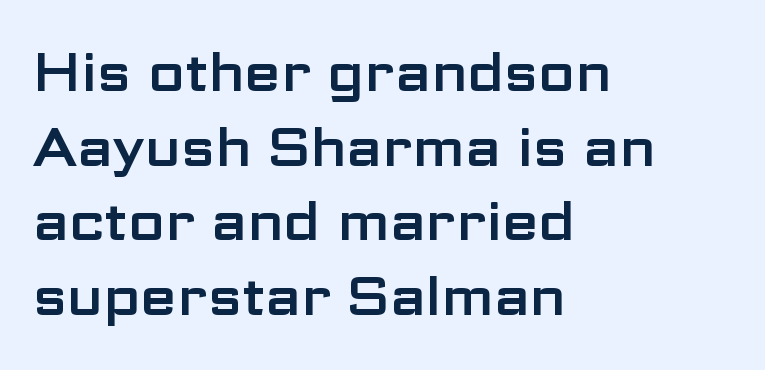
The image shows 53 px wide sans-serif type, upright; set left-aligned, normal line spacing (1.41x), normal letter spacing, not underlined; low stroke contrast and a medium x-height.
